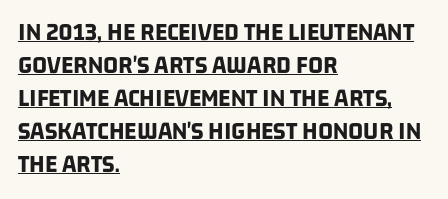
{"bold": "yes", "underline": "yes", "align": "left", "line_spacing": "normal", "line_spacing_ratio": 1.27, "letter_spacing": "normal", "letter_spacing_em": 0.0, "glyph_px": 26}
